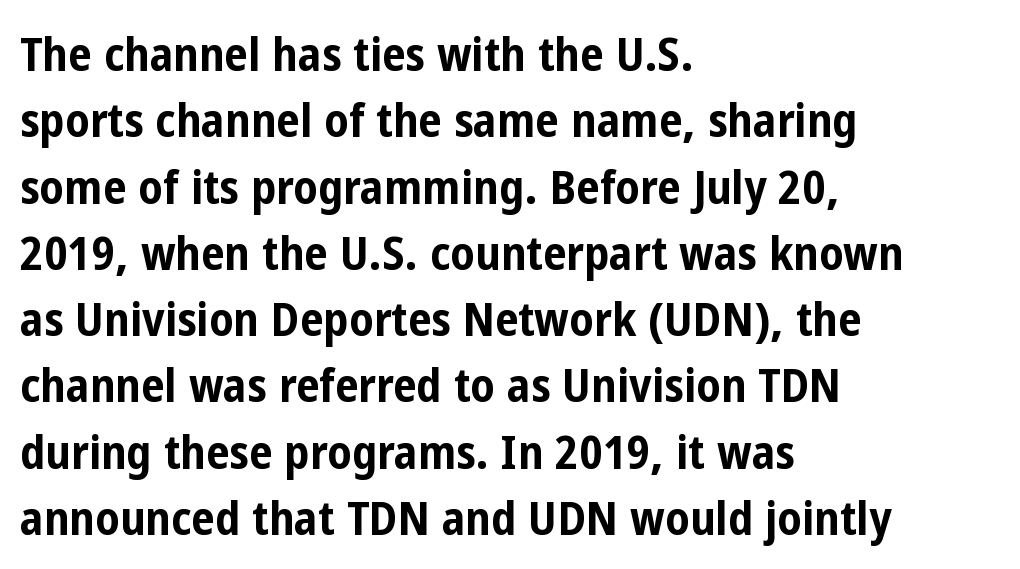
{"serif": "no", "italic": "no", "bold": "yes", "weight": "bold", "width": "condensed", "stroke_contrast": "low", "x_height": "medium", "monospaced": "no", "underline": "no", "align": "left", "line_spacing": "normal", "line_spacing_ratio": 1.41, "letter_spacing": "normal", "letter_spacing_em": 0.0, "glyph_px": 47}
